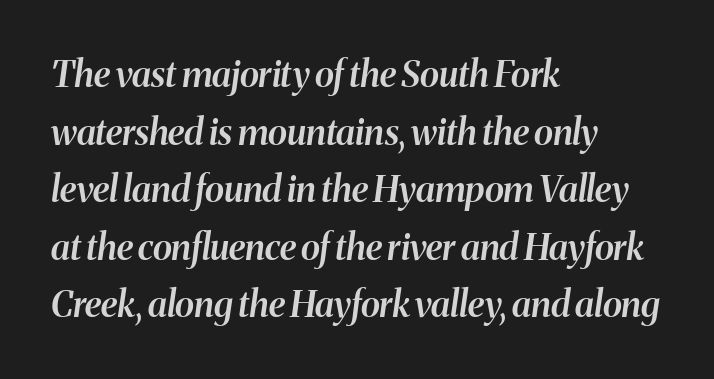
Q: Is the text bold? A: Semi-bold.
Q: Is the text italic (slanted)? A: Yes, it leans right by about 8 degrees.
Q: Is the text underlined? A: No.
Q: How is the paragraph aligned? A: Left-aligned.
Q: Is the spacing between letters normal or unusually wide? A: Normal.
Q: Is the spacing between lines tight, normal or loose? A: Normal.
Q: Width (condensed, normal, or wide)? A: Normal.
Q: Stroke contrast? A: Medium.
Q: x-height? A: Medium.
Q: Monospaced? A: No.
